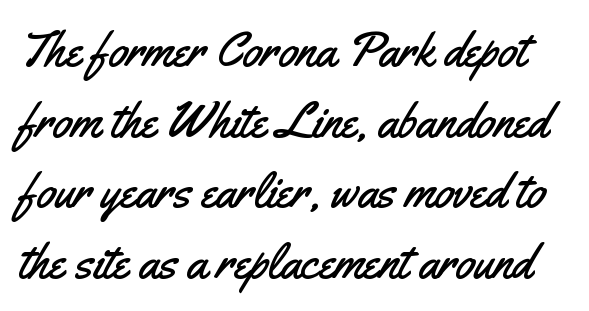
Nobody drew a line under any word here. What's the leading like? Ordinary, nothing unusual. To sum up the face: it is a sans, with no serifs. The face used here is rendered with its standard letterfit. Is this a fixed-width face? No — the glyphs have proportional, varying widths.
